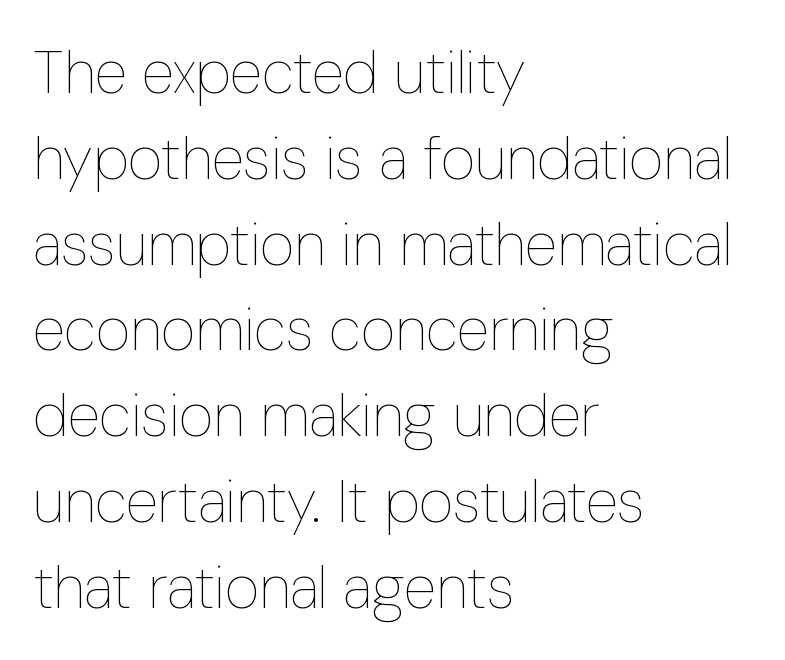
The space beneath each line is pristine and unruled. Think of a printed novel: that variable character pitch is what you see here. You could call the tracking neutral — neither tight nor loose. The lines sit at an ordinary, default distance from one another.
